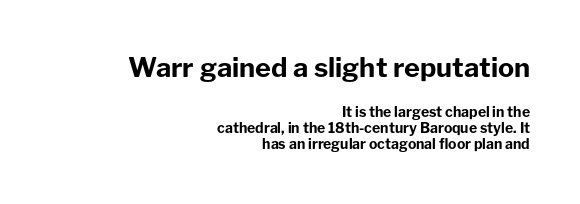
Q: Is the text bold? A: Yes.
Q: Is the text italic (slanted)? A: No, it is upright.
Q: Is the text underlined? A: No.
Q: How is the paragraph aligned? A: Right-aligned.
Q: Is the spacing between letters normal or unusually wide? A: Normal.
Q: Which block of text is set in a larger size, the first (top) or the second (bottom)? A: The first (top) one.
